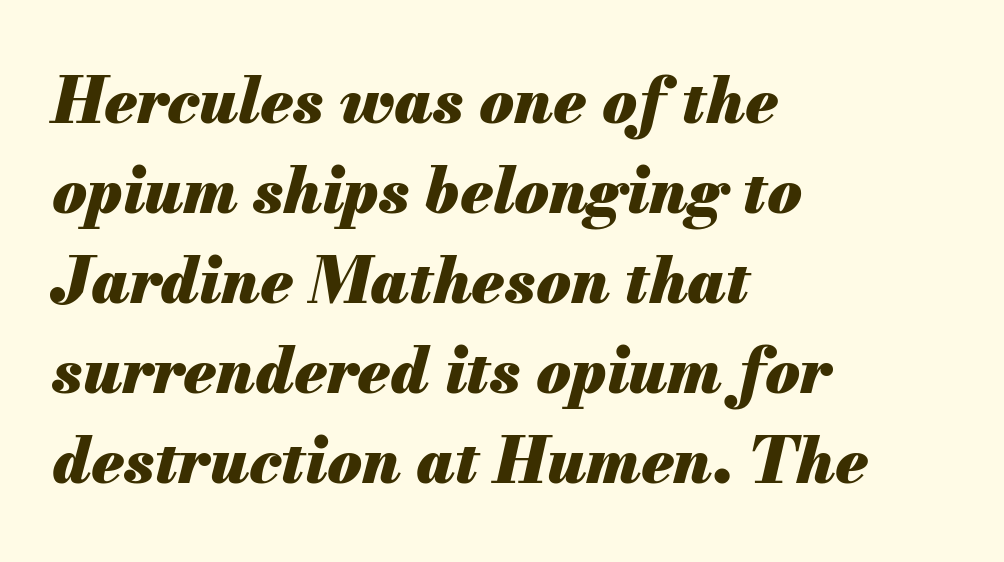
The image shows 63 px heavy type, italic (leaning right); set left-aligned, normal line spacing (1.43x), normal letter spacing, not underlined; medium stroke contrast and a small x-height.
